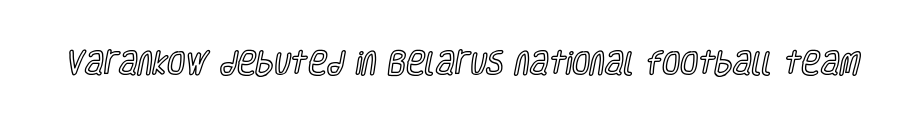
Descenders are the only things crossing below the line. The line texture is even and compact thanks to regular tracking.
